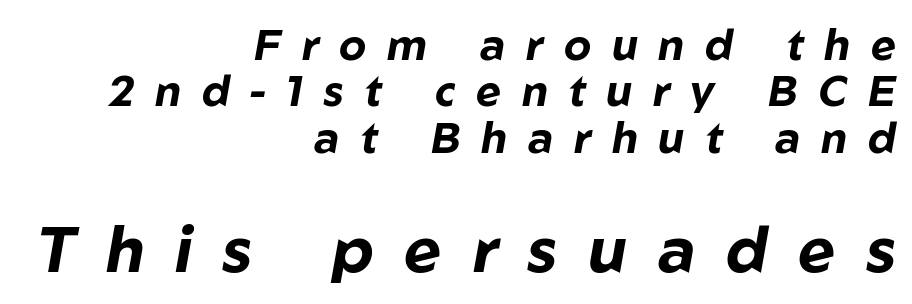
Q: Is the text bold? A: Yes.
Q: Is the text italic (slanted)? A: Yes, it leans right by about 10 degrees.
Q: Is the text underlined? A: No.
Q: How is the paragraph aligned? A: Right-aligned.
Q: Is the spacing between letters normal or unusually wide? A: Unusually wide.
Q: Is the spacing between lines tight, normal or loose? A: Tight.
Q: Which block of text is set in a larger size, the first (top) or the second (bottom)? A: The second (bottom) one.
Q: Width (condensed, normal, or wide)? A: Normal.
Q: Stroke contrast? A: Low.
Q: x-height? A: Medium.
Q: Monospaced? A: No.
